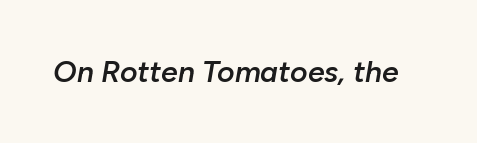
Q: Is the text bold? A: Semi-bold.
Q: Is the text italic (slanted)? A: Yes, it leans right by about 10 degrees.
Q: Is the text underlined? A: No.
Q: Is the spacing between letters normal or unusually wide? A: Normal.
Q: Width (condensed, normal, or wide)? A: Normal.
Q: Stroke contrast? A: Low.
Q: x-height? A: Medium.
Q: Monospaced? A: No.
